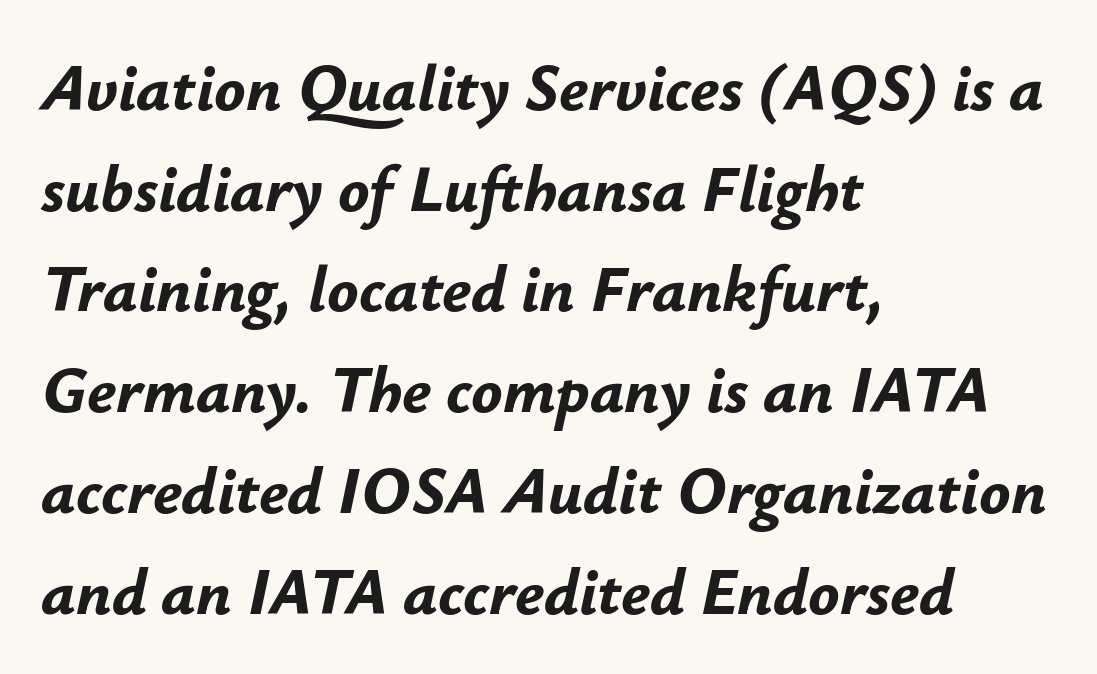
Honestly, the letter spacing is just normal — you wouldn't notice it. Decoration check: the copy has no underline. The typography opts for an oblique posture over an upright one. A student would call this left alignment; a typographer would say flush left, rag right. Is there much room between lines? A standard amount, neither cramped nor airy.
